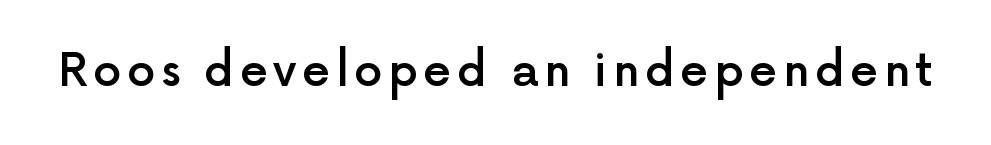
Q: Is the text bold? A: Semi-bold.
Q: Is the text italic (slanted)? A: No, it is upright.
Q: Is the typeface a serif or a sans-serif typeface? A: Sans-serif.
Q: Is the text underlined? A: No.
Q: Width (condensed, normal, or wide)? A: Normal.
Q: x-height? A: Medium.
Q: Monospaced? A: No.
